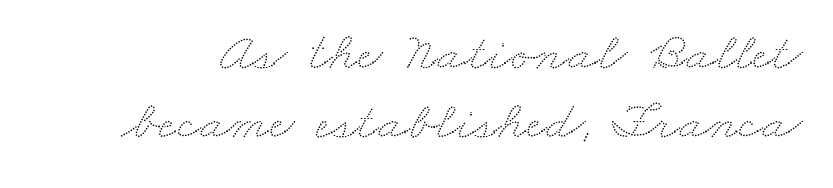
Regarding leading, the lines here are spaced in the standard way. Words float on clear page, feet unadorned. The letters advance in unequal steps, a hallmark of proportional type. Does extra space separate the letters? No, they use regular spacing.
